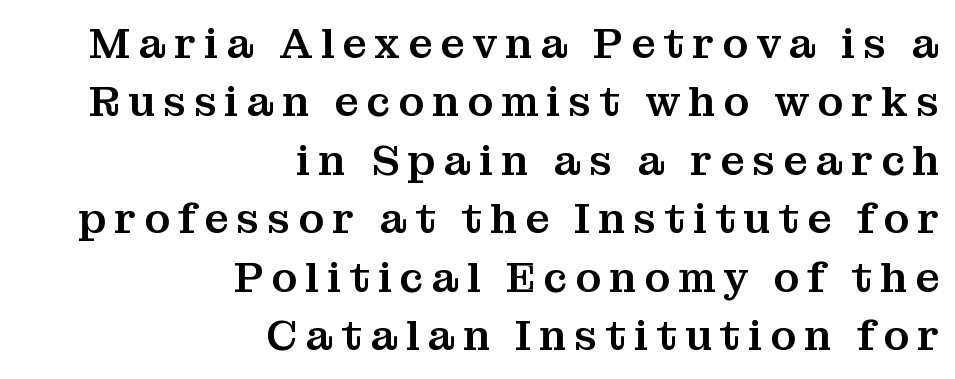
The image shows 42 px serif type, upright; set right-aligned, normal line spacing (1.39x), not underlined; medium stroke contrast and a medium x-height.
